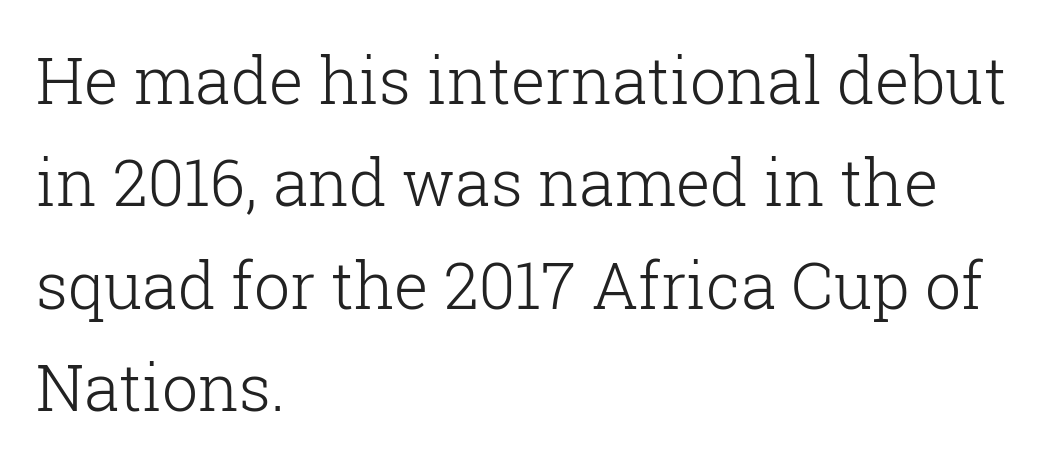
Q: Is the text bold? A: No.
Q: Is the text italic (slanted)? A: No, it is upright.
Q: Is the typeface a serif or a sans-serif typeface? A: Serif.
Q: Is the text underlined? A: No.
Q: How is the paragraph aligned? A: Left-aligned.
Q: Is the spacing between letters normal or unusually wide? A: Normal.
Q: Is the spacing between lines tight, normal or loose? A: Normal.
Q: Width (condensed, normal, or wide)? A: Normal.
Q: Stroke contrast? A: Low.
Q: x-height? A: Medium.
Q: Monospaced? A: No.
